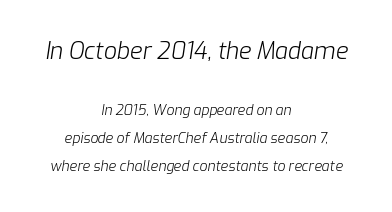
The image shows 23 px text type, italic (leaning right); set centered, loose line spacing (2.02x), normal letter spacing, not underlined; the first (top) block is 1.64x larger.
